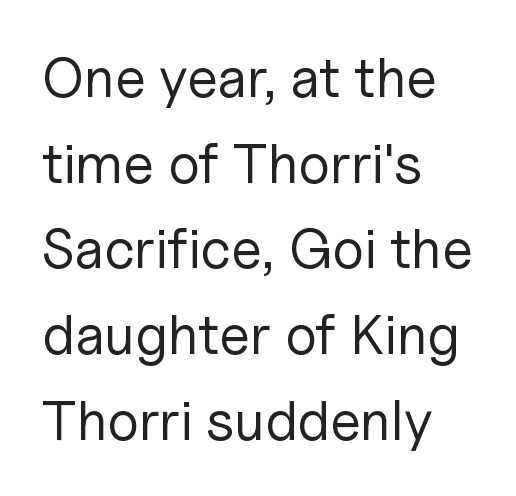
The image shows 56 px regular-weight sans-serif type, upright; set left-aligned, normal line spacing (1.53x), normal letter spacing, not underlined; low stroke contrast and a medium x-height.
